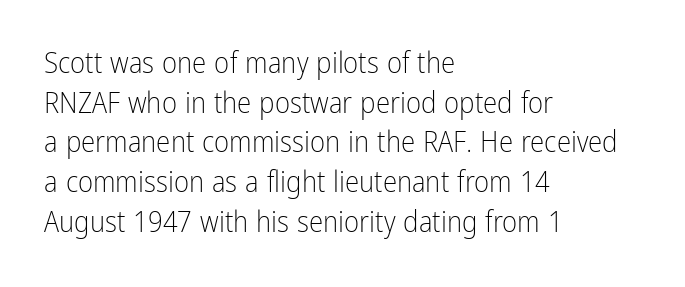
All the whitespace from short lines collects on the right. Weight: not bold — regular or lighter. Compared with typical body copy, the letter spacing here is the same. The leading is moderate, giving the passage an even texture. The font's upright variant was chosen for this text.
